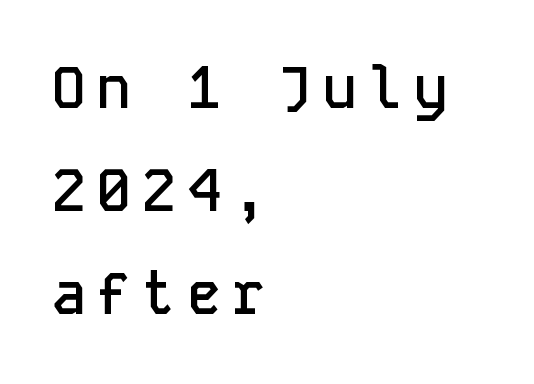
{"serif": "no", "italic": "no", "bold": "semi", "weight": "semibold", "width": "normal", "stroke_contrast": "low", "x_height": "medium", "monospaced": "yes", "underline": "no", "align": "left", "line_spacing_ratio": 1.78, "glyph_px": 58}
